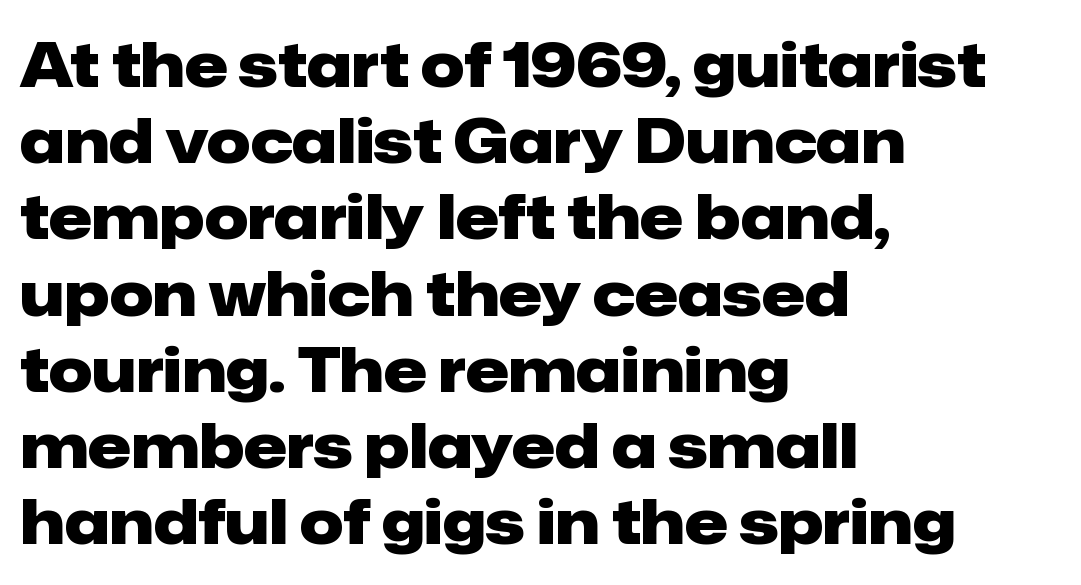
Line beginnings align vertically; line endings do not. Strokes here are thick enough to call this a true bold. Plain, unruled lines of type. The lettering holds an erect, upright posture throughout.
